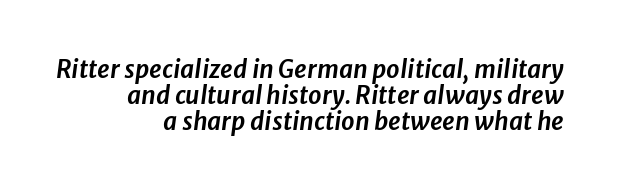
The image shows 24 px text type, italic (leaning right); set right-aligned, tight line spacing (1.09x), normal letter spacing, not underlined.
